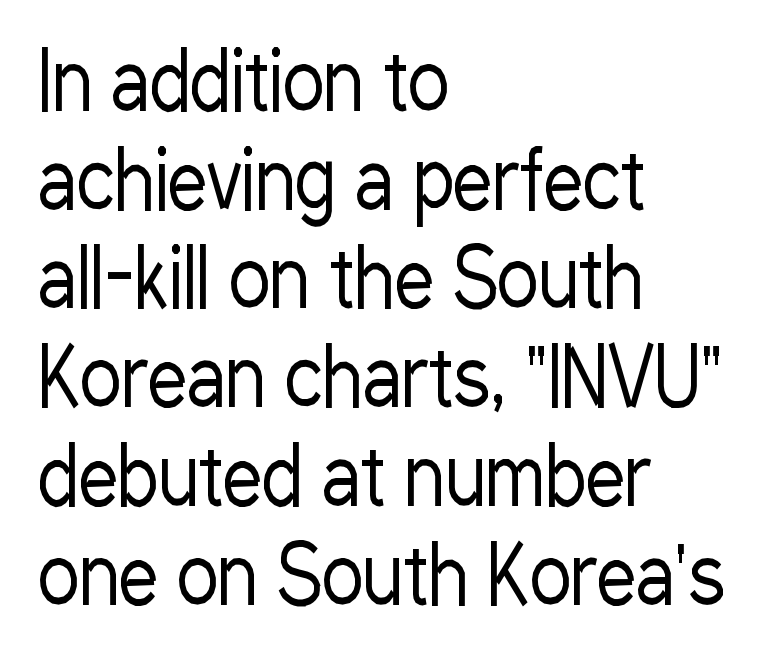
Q: Is the text bold? A: No.
Q: Is the text italic (slanted)? A: No, it is upright.
Q: Is the typeface a serif or a sans-serif typeface? A: Sans-serif.
Q: Is the text underlined? A: No.
Q: How is the paragraph aligned? A: Left-aligned.
Q: Is the spacing between letters normal or unusually wide? A: Normal.
Q: Is the spacing between lines tight, normal or loose? A: Normal.
Q: Width (condensed, normal, or wide)? A: Condensed.
Q: Stroke contrast? A: Low.
Q: x-height? A: Medium.
Q: Monospaced? A: No.
